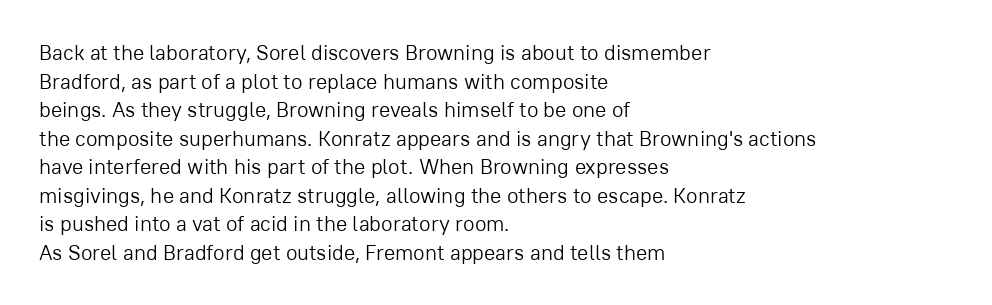
Q: Is the text bold? A: No.
Q: Is the text italic (slanted)? A: No, it is upright.
Q: Is the text underlined? A: No.
Q: How is the paragraph aligned? A: Left-aligned.
Q: Is the spacing between letters normal or unusually wide? A: Normal.
Q: Is the spacing between lines tight, normal or loose? A: Normal.
